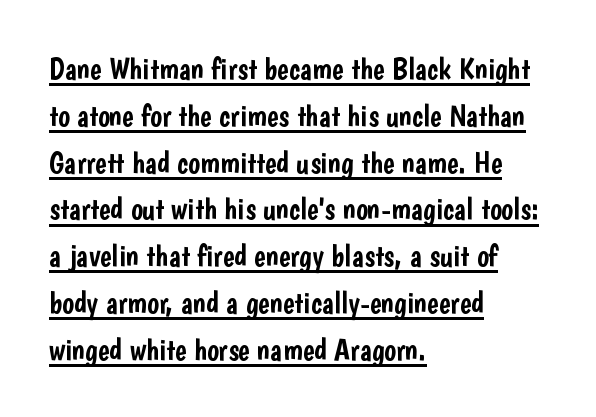
There is no visible air inserted between adjacent glyphs. Is there any slant? The stems are plumb. What's the leading like? Ordinary, nothing unusual. This rendering uses left alignment, leaving the right contour irregular. Students, observe the line beneath the letters — that is underlining.
